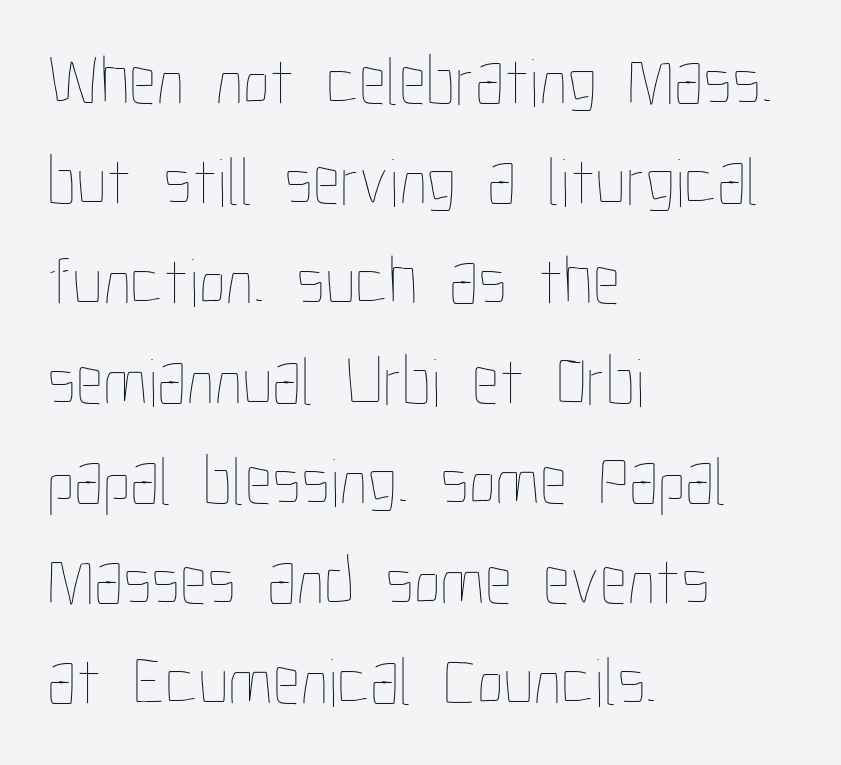
Q: Is the text bold? A: No.
Q: Is the text italic (slanted)? A: No, it is upright.
Q: Is the text underlined? A: No.
Q: How is the paragraph aligned? A: Left-aligned.
Q: Is the spacing between letters normal or unusually wide? A: Normal.
Q: Is the spacing between lines tight, normal or loose? A: Normal.
Q: Width (condensed, normal, or wide)? A: Condensed.
Q: Stroke contrast? A: Low.
Q: x-height? A: Medium.
Q: Monospaced? A: No.
